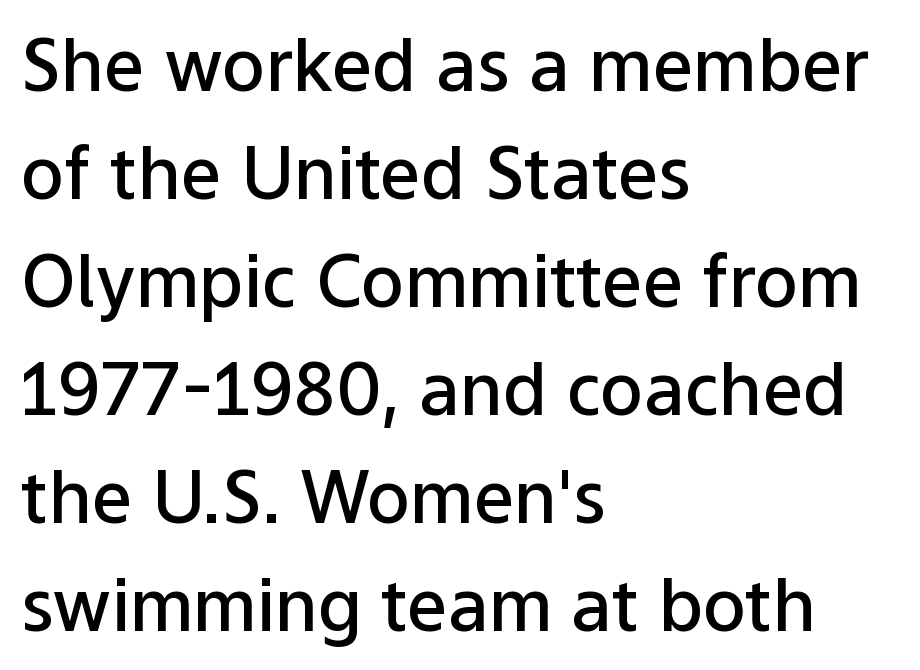
Q: Is the text bold? A: Semi-bold.
Q: Is the text italic (slanted)? A: No, it is upright.
Q: Is the typeface a serif or a sans-serif typeface? A: Sans-serif.
Q: Is the text underlined? A: No.
Q: How is the paragraph aligned? A: Left-aligned.
Q: Is the spacing between letters normal or unusually wide? A: Normal.
Q: Is the spacing between lines tight, normal or loose? A: Normal.
Q: Width (condensed, normal, or wide)? A: Normal.
Q: Stroke contrast? A: Low.
Q: x-height? A: Medium.
Q: Monospaced? A: No.
